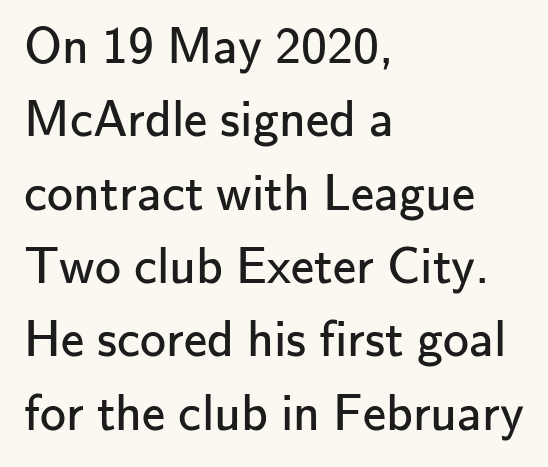
Q: Is the text bold? A: No.
Q: Is the text italic (slanted)? A: No, it is upright.
Q: Is the typeface a serif or a sans-serif typeface? A: Sans-serif.
Q: Is the text underlined? A: No.
Q: How is the paragraph aligned? A: Left-aligned.
Q: Is the spacing between letters normal or unusually wide? A: Normal.
Q: Is the spacing between lines tight, normal or loose? A: Normal.
Q: Width (condensed, normal, or wide)? A: Normal.
Q: Stroke contrast? A: Low.
Q: x-height? A: Small.
Q: Monospaced? A: No.
